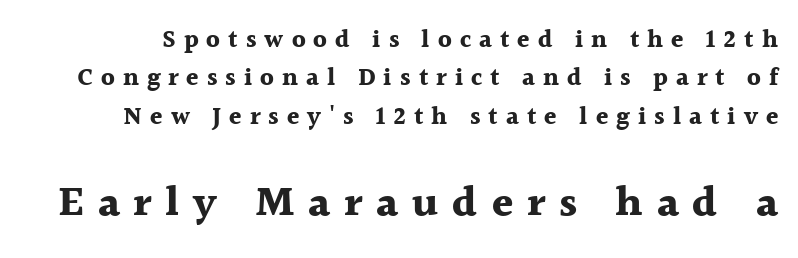
{"serif": "yes", "italic": "no", "bold": "yes", "weight": "bold", "width": "normal", "x_height": "medium", "monospaced": "no", "underline": "no", "line_spacing": "normal", "line_spacing_ratio": 1.54, "letter_spacing": "wide", "letter_spacing_em": 0.32, "larger_block": "second", "size_ratio": 1.72, "glyph_px": 43}
